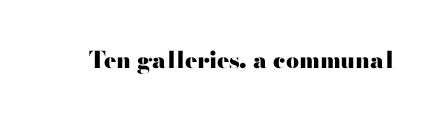
{"italic": "no", "bold": "yes", "underline": "no", "letter_spacing": "normal", "letter_spacing_em": 0.0, "glyph_px": 23}
